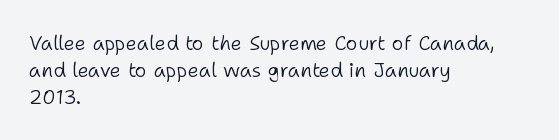
Unlike italic type, these characters show no tilt at all. Honestly, there is no underline to notice here at all. The ragged edge is on the right, which tells us the setting is flush left. Tracking here is standard; glyphs follow each other at the usual distance.
